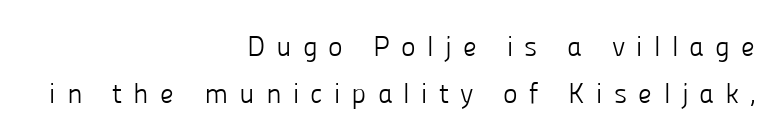
The image shows 28 px light sans-serif type, upright; set right-aligned, normal line spacing (1.68x), unusually wide letter spacing (+0.4 em), not underlined; low stroke contrast and a medium x-height.
